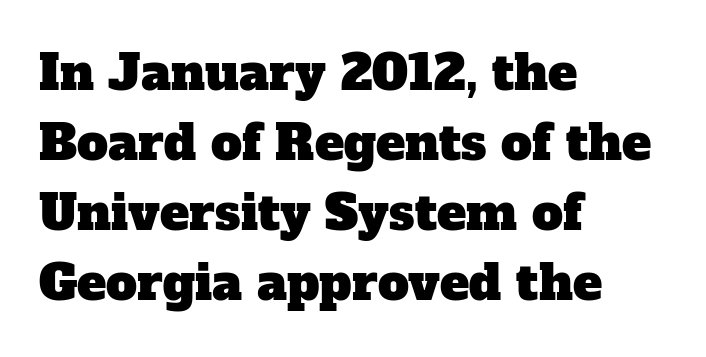
Alignment: flush left. Is this a sans? No — the strokes have serifs. Is this a fixed-width face? No — the glyphs have proportional, varying widths. The gaps between neighbouring characters are ordinary and unremarkable. Vertically, the passage feels balanced, rows spaced as you'd expect.
